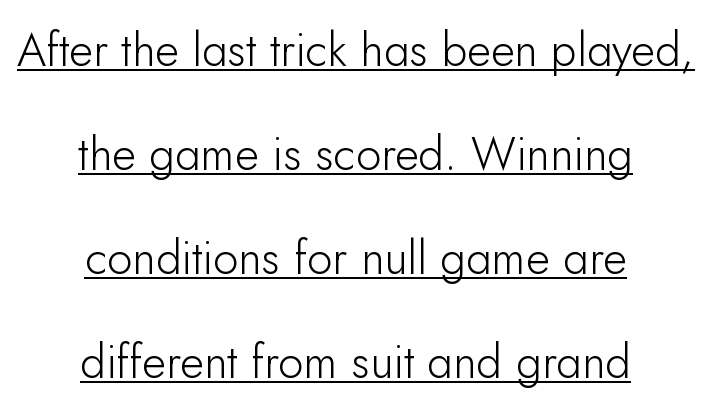
{"serif": "no", "italic": "no", "bold": "no", "weight": "light", "width": "normal", "stroke_contrast": "low", "x_height": "small", "monospaced": "no", "underline": "yes", "align": "center", "line_spacing": "loose", "line_spacing_ratio": 2.26, "letter_spacing": "normal", "letter_spacing_em": 0.0, "glyph_px": 46}
